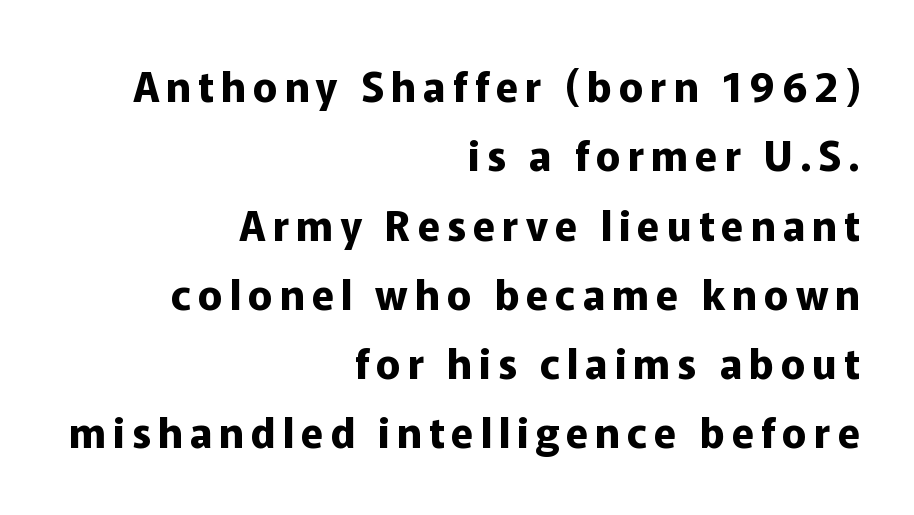
{"serif": "no", "italic": "no", "bold": "yes", "weight": "bold", "width": "normal", "stroke_contrast": "low", "x_height": "medium", "monospaced": "no", "underline": "no", "align": "right", "line_spacing": "normal", "line_spacing_ratio": 1.69, "glyph_px": 41}
